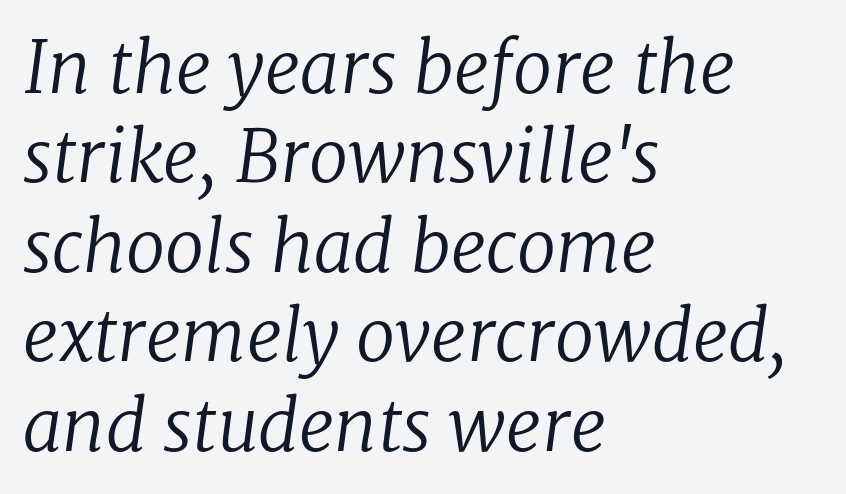
{"serif": "yes", "italic": "yes", "lean": "right", "slant_degrees": 8, "bold": "no", "weight": "regular", "width": "normal", "stroke_contrast": "low", "x_height": "medium", "monospaced": "no", "underline": "no", "align": "left", "line_spacing": "normal", "line_spacing_ratio": 1.26, "letter_spacing": "normal", "letter_spacing_em": 0.0, "glyph_px": 71}
